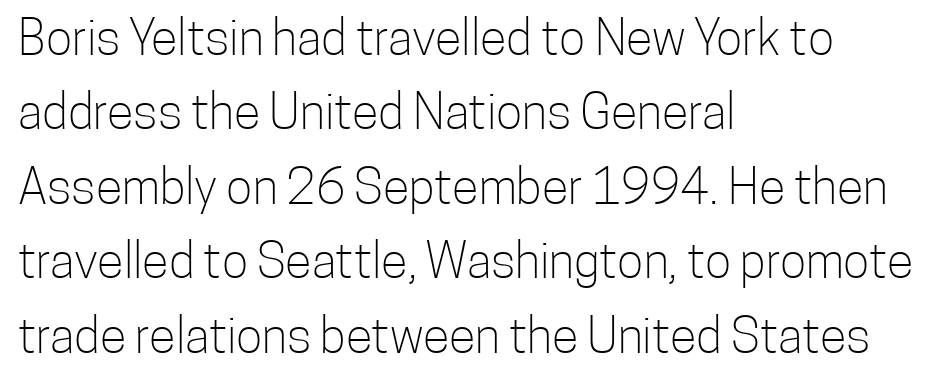
The image shows 49 px light, condensed sans-serif type, upright; set left-aligned, normal line spacing (1.52x), normal letter spacing, not underlined; low stroke contrast and a medium x-height.
